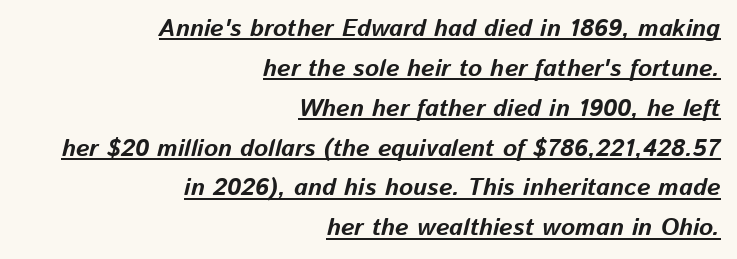
The image shows 24 px bold type, italic (leaning right); set right-aligned, normal line spacing (1.66x), normal letter spacing, underlined.
